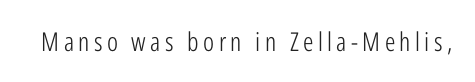
On a weight scale, this lands at 450 or below. The gap between lines stays unmarked. Notice how the stems are strictly vertical — no italics here.
